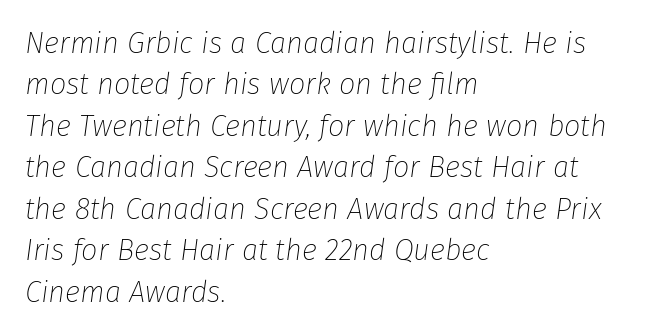
Spacing verdict: proportional, widths tailored to each character. Horizontal alignment here is leftward, the default for most running prose. The passage shown leans; its letterforms are oblique. Unbolded letterforms with no extra heft. Leading: standard. A bare baseline throughout the passage.
